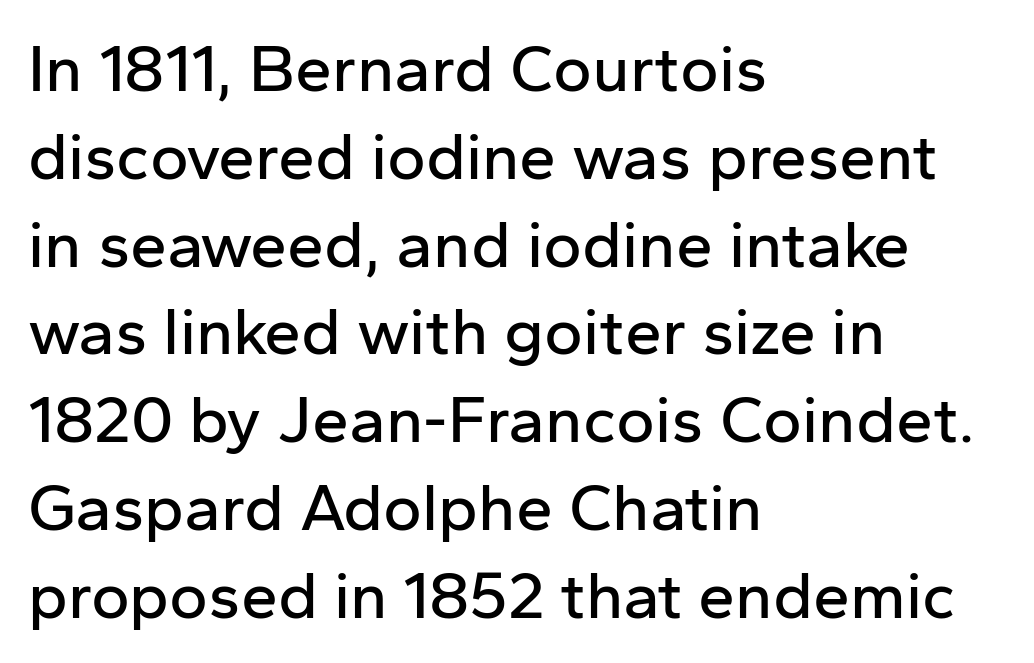
Q: Is the text italic (slanted)? A: No, it is upright.
Q: Is the typeface a serif or a sans-serif typeface? A: Sans-serif.
Q: Is the text underlined? A: No.
Q: How is the paragraph aligned? A: Left-aligned.
Q: Is the spacing between letters normal or unusually wide? A: Normal.
Q: Is the spacing between lines tight, normal or loose? A: Normal.
Q: Width (condensed, normal, or wide)? A: Normal.
Q: Stroke contrast? A: Low.
Q: x-height? A: Medium.
Q: Monospaced? A: No.
